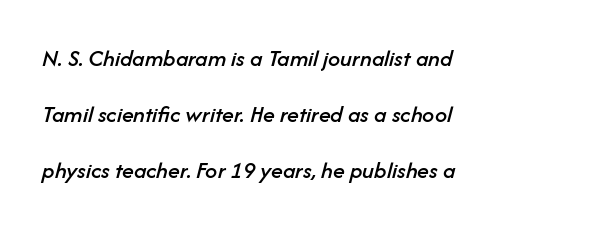
{"italic": "yes", "lean": "right", "slant_degrees": 14, "underline": "no", "align": "left", "line_spacing": "loose", "line_spacing_ratio": 2.34, "letter_spacing": "normal", "letter_spacing_em": 0.0, "glyph_px": 24}
